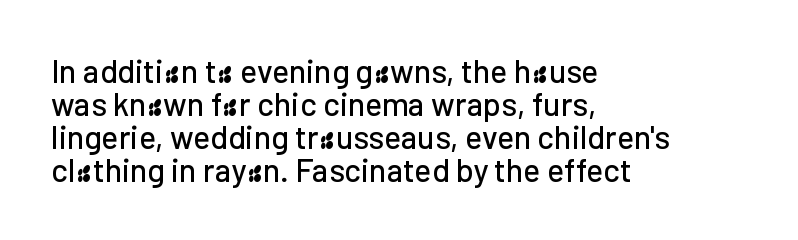
{"serif": "no", "italic": "no", "width": "normal", "stroke_contrast": "low", "x_height": "medium", "monospaced": "no", "underline": "no", "align": "left", "line_spacing": "tight", "line_spacing_ratio": 1.03, "letter_spacing": "normal", "letter_spacing_em": 0.0, "glyph_px": 32}
